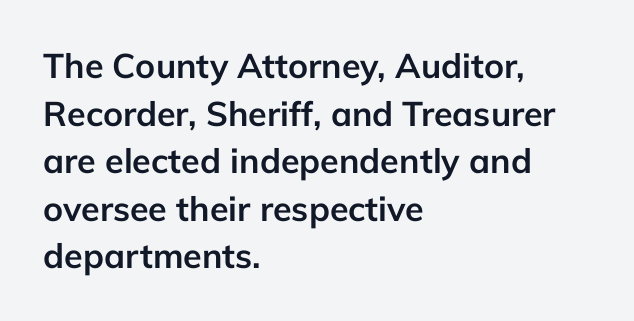
The image shows 34 px semibold sans-serif type, upright; set left-aligned, normal line spacing (1.4x), normal letter spacing, not underlined; low stroke contrast and a medium x-height.
